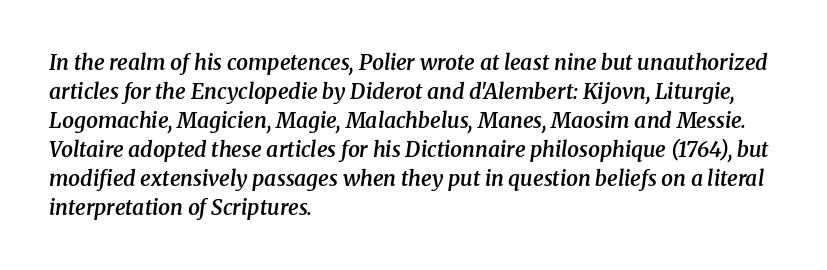
Yep, that's italic — everything's leaning. Is the type bold? Partly — it's a semibold, heavier than regular but not fully bold. This sample is left-justified, so line endings fall wherever the words run out. Glyph-to-glyph distance matches everyday printed text. Whoever set this chose a conventional vertical rhythm. No word sits above an underline.
